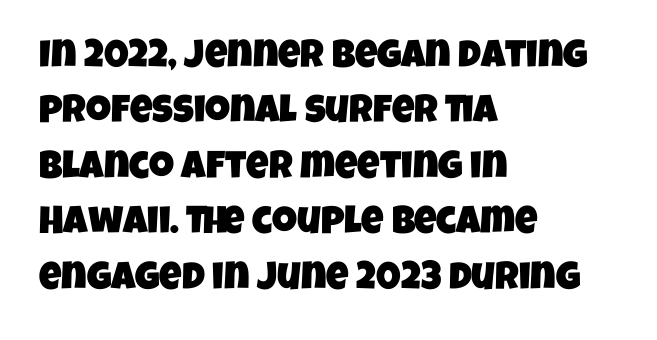
Q: Is the typeface a serif or a sans-serif typeface? A: Sans-serif.
Q: Is the text underlined? A: No.
Q: How is the paragraph aligned? A: Left-aligned.
Q: Is the spacing between letters normal or unusually wide? A: Normal.
Q: Is the spacing between lines tight, normal or loose? A: Normal.
Q: Width (condensed, normal, or wide)? A: Condensed.
Q: Stroke contrast? A: Low.
Q: x-height? A: Large.
Q: Monospaced? A: No.
